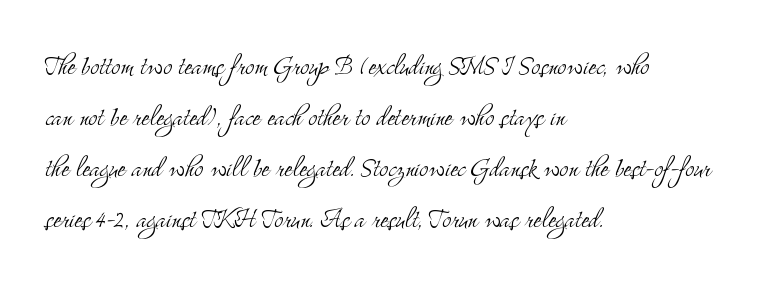
The image shows 33 px light, condensed serif type; set left-aligned, normal line spacing (1.55x), normal letter spacing, not underlined; medium stroke contrast and a small x-height.
